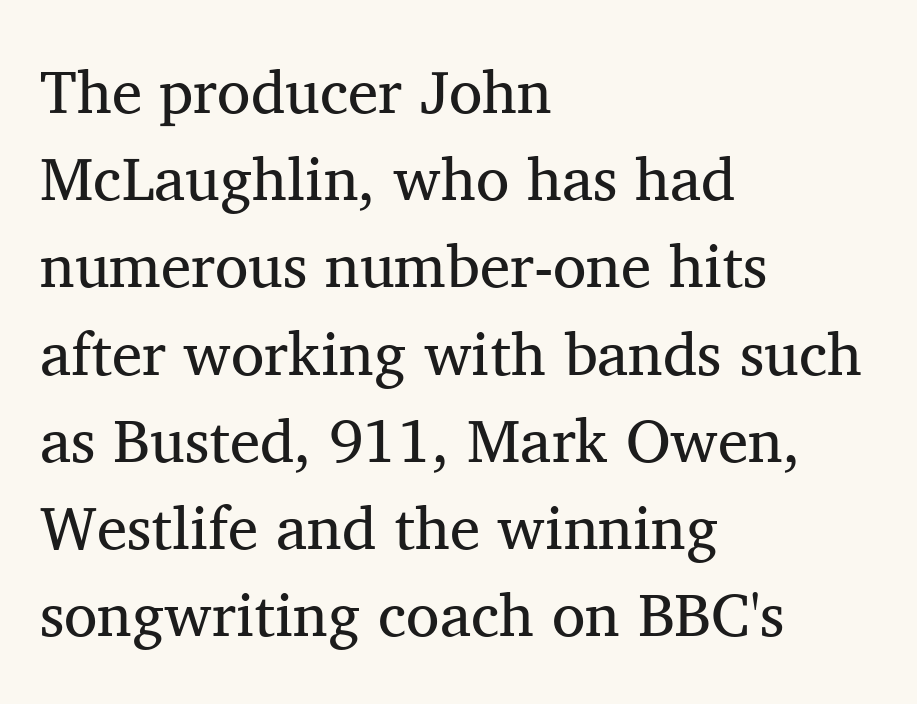
The passage shown stacks its lines at a standard gap. Posture: upright roman. The foot of each line stays bare and open. The characters display serif detailing at their extremities.
